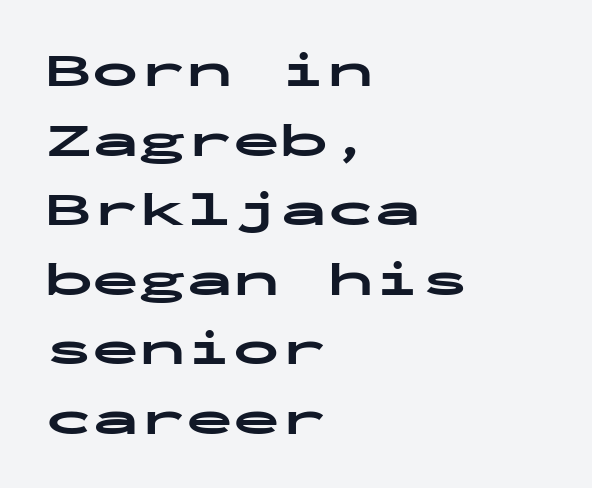
The image shows 47 px bold, wide sans-serif type, upright, monospaced; set left-aligned, normal line spacing (1.48x), normal letter spacing, not underlined; low stroke contrast and a medium x-height.
